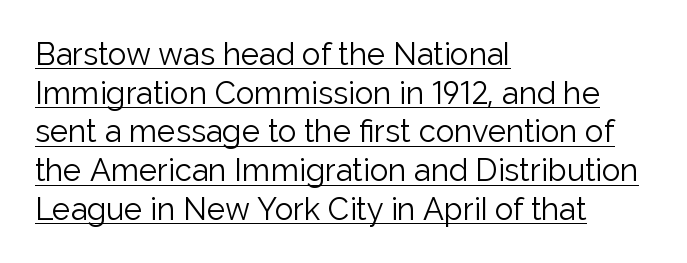
Q: Is the text bold? A: No.
Q: Is the text italic (slanted)? A: No, it is upright.
Q: Is the typeface a serif or a sans-serif typeface? A: Sans-serif.
Q: Is the text underlined? A: Yes.
Q: How is the paragraph aligned? A: Left-aligned.
Q: Is the spacing between letters normal or unusually wide? A: Normal.
Q: Is the spacing between lines tight, normal or loose? A: Normal.
Q: Width (condensed, normal, or wide)? A: Normal.
Q: Stroke contrast? A: Low.
Q: x-height? A: Medium.
Q: Monospaced? A: No.
